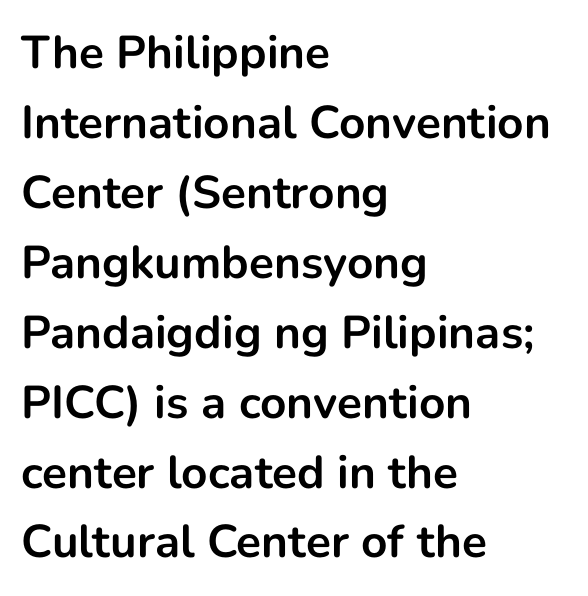
Q: Is the text bold? A: Yes.
Q: Is the text italic (slanted)? A: No, it is upright.
Q: Is the typeface a serif or a sans-serif typeface? A: Sans-serif.
Q: Is the text underlined? A: No.
Q: How is the paragraph aligned? A: Left-aligned.
Q: Is the spacing between letters normal or unusually wide? A: Normal.
Q: Is the spacing between lines tight, normal or loose? A: Normal.
Q: Width (condensed, normal, or wide)? A: Normal.
Q: Stroke contrast? A: Low.
Q: x-height? A: Medium.
Q: Monospaced? A: No.
